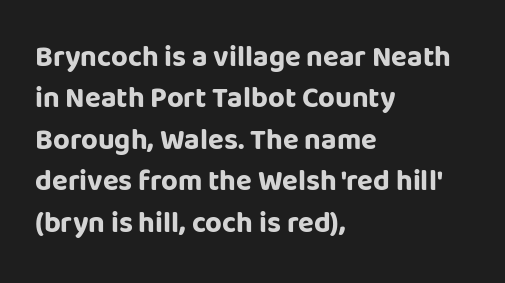
Looks like regular typesetting: each glyph gets only the width it needs. How heavy is the stroke? Heavy — this is a bold. A bare baseline throughout the passage. I'd call this a sans setting — the letters go barefoot. The typesetter chose a ragged-right arrangement here. This is roman type, the default non-slanted kind.
